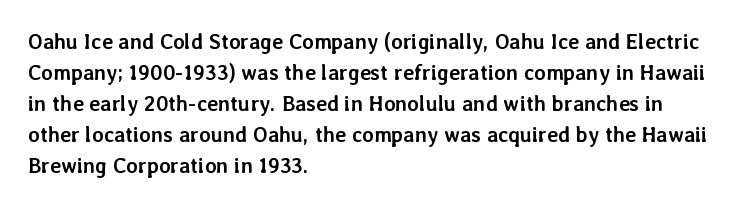
{"italic": "no", "bold": "yes", "underline": "no", "align": "left", "line_spacing": "normal", "line_spacing_ratio": 1.48, "letter_spacing": "normal", "letter_spacing_em": 0.0, "glyph_px": 21}
